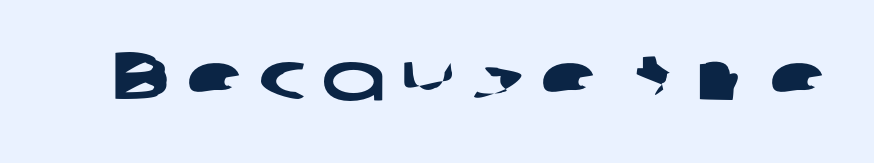
Q: Is the typeface a serif or a sans-serif typeface? A: Sans-serif.
Q: Is the text underlined? A: No.
Q: Is the spacing between letters normal or unusually wide? A: Unusually wide.
Q: Width (condensed, normal, or wide)? A: Wide.
Q: Stroke contrast? A: Low.
Q: x-height? A: Medium.
Q: Monospaced? A: No.
